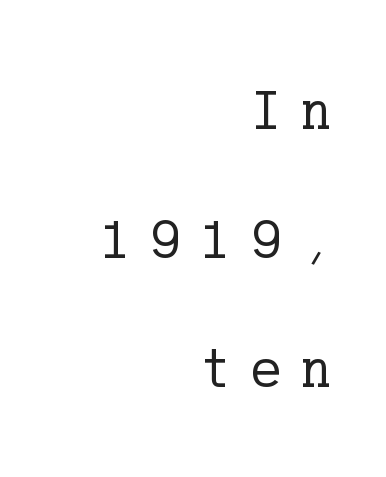
{"serif": "yes", "italic": "no", "bold": "no", "weight": "regular", "width": "normal", "stroke_contrast": "low", "x_height": "medium", "underline": "no", "align": "right", "line_spacing": "loose", "line_spacing_ratio": 2.26, "letter_spacing": "wide", "letter_spacing_em": 0.35, "glyph_px": 57}
